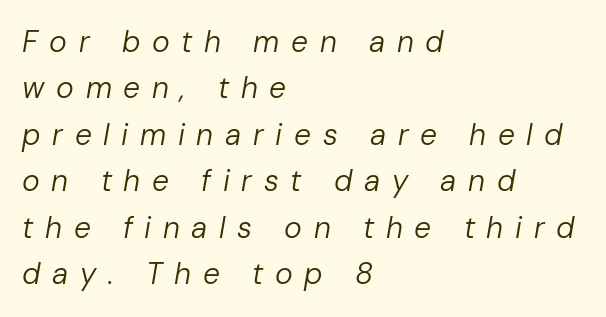
The image shows 30 px regular-weight type, italic (leaning right); set left-aligned, normal line spacing (1.55x), unusually wide letter spacing (+0.39 em), not underlined; low stroke contrast and a medium x-height.
